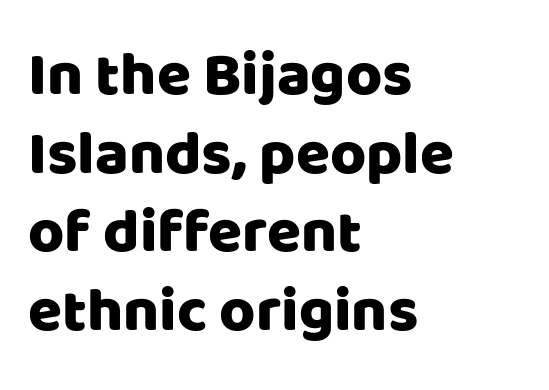
The image shows 62 px sans-serif type, upright; set left-aligned, normal line spacing (1.27x), normal letter spacing, not underlined; low stroke contrast and a large x-height.
